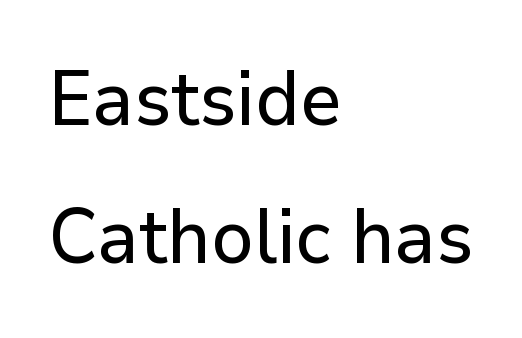
Q: Is the text italic (slanted)? A: No, it is upright.
Q: Is the typeface a serif or a sans-serif typeface? A: Sans-serif.
Q: Is the text underlined? A: No.
Q: How is the paragraph aligned? A: Left-aligned.
Q: Is the spacing between letters normal or unusually wide? A: Normal.
Q: Width (condensed, normal, or wide)? A: Normal.
Q: Stroke contrast? A: Low.
Q: x-height? A: Medium.
Q: Monospaced? A: No.
